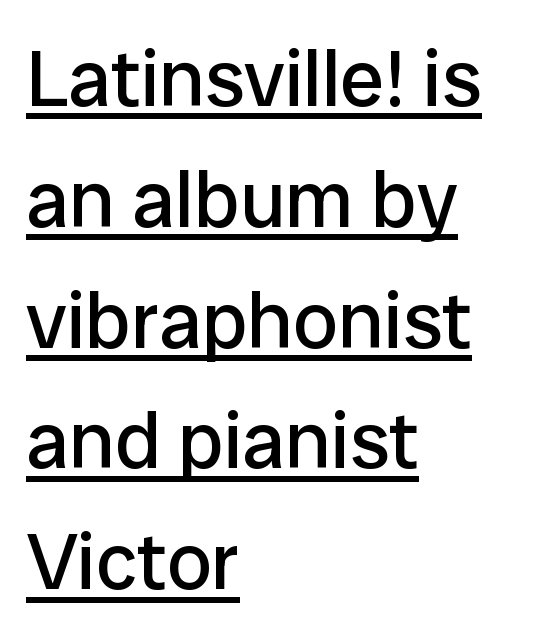
Q: Is the text bold? A: No.
Q: Is the text italic (slanted)? A: No, it is upright.
Q: Is the typeface a serif or a sans-serif typeface? A: Sans-serif.
Q: Is the text underlined? A: Yes.
Q: How is the paragraph aligned? A: Left-aligned.
Q: Is the spacing between letters normal or unusually wide? A: Normal.
Q: Is the spacing between lines tight, normal or loose? A: Normal.
Q: Width (condensed, normal, or wide)? A: Normal.
Q: Stroke contrast? A: Low.
Q: x-height? A: Medium.
Q: Monospaced? A: No.
